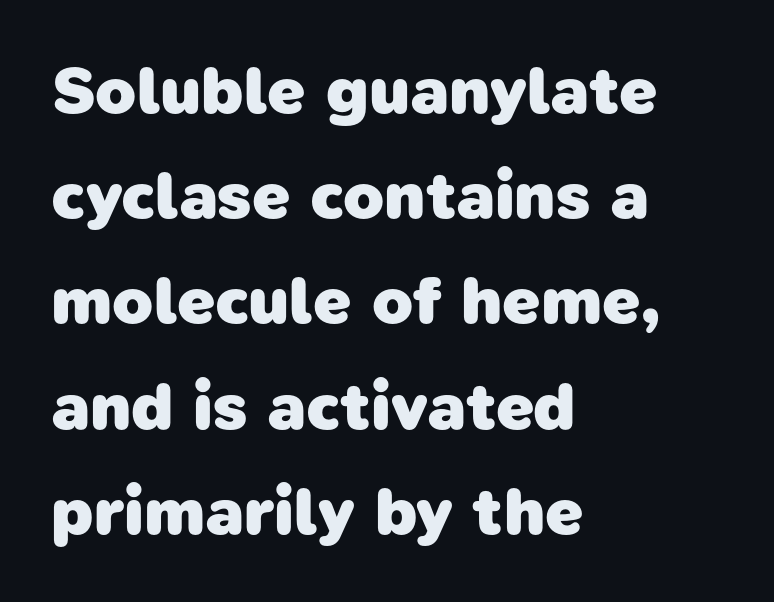
{"serif": "no", "bold": "yes", "weight": "heavy", "width": "normal", "stroke_contrast": "low", "x_height": "medium", "monospaced": "no", "underline": "no", "align": "left", "line_spacing": "normal", "line_spacing_ratio": 1.57, "letter_spacing": "normal", "letter_spacing_em": 0.0, "glyph_px": 67}
